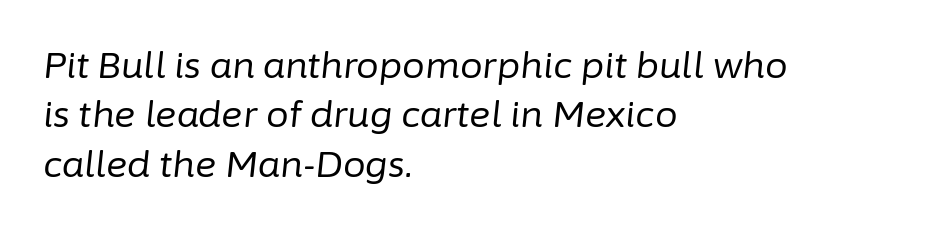
Q: Is the text bold? A: No.
Q: Is the text italic (slanted)? A: Yes, it leans right by about 6 degrees.
Q: Is the text underlined? A: No.
Q: How is the paragraph aligned? A: Left-aligned.
Q: Is the spacing between letters normal or unusually wide? A: Normal.
Q: Is the spacing between lines tight, normal or loose? A: Normal.
Q: Width (condensed, normal, or wide)? A: Normal.
Q: Stroke contrast? A: Low.
Q: x-height? A: Medium.
Q: Monospaced? A: No.
